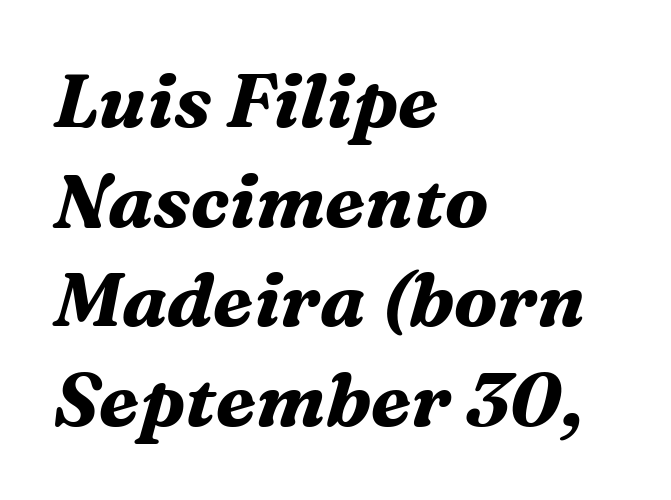
The glyphs are unaccompanied by any horizontal stroke below them. The text was rendered using a seriffed face with decorative stroke endings. Yep, that's italic — everything's leaning. The rag falls on the right side of this text block. The designer left line spacing at the default. Is the letter spacing exaggerated? No — it looks like the ordinary default.
